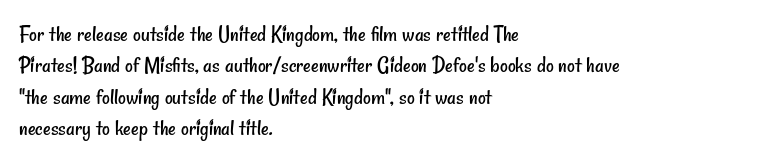
The image shows 24 px text type; set left-aligned, normal line spacing (1.31x), normal letter spacing, not underlined.
